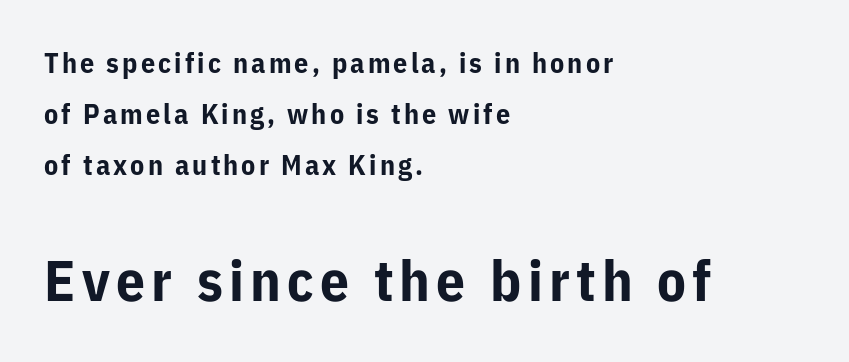
The image shows 57 px bold sans-serif type, upright; set left-aligned, line spacing 1.82x, not underlined; the second (bottom) block is 2.04x larger; low stroke contrast and a medium x-height.
